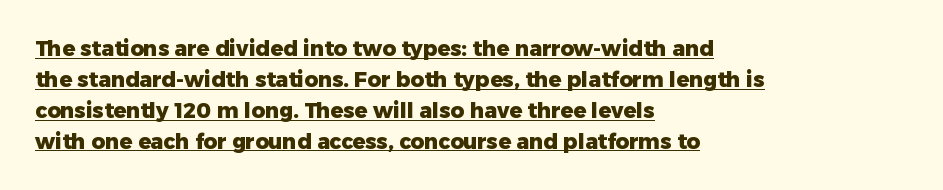
Q: Is the text bold? A: Yes.
Q: Is the text italic (slanted)? A: No, it is upright.
Q: Is the text underlined? A: Yes.
Q: How is the paragraph aligned? A: Left-aligned.
Q: Is the spacing between letters normal or unusually wide? A: Normal.
Q: Is the spacing between lines tight, normal or loose? A: Normal.
